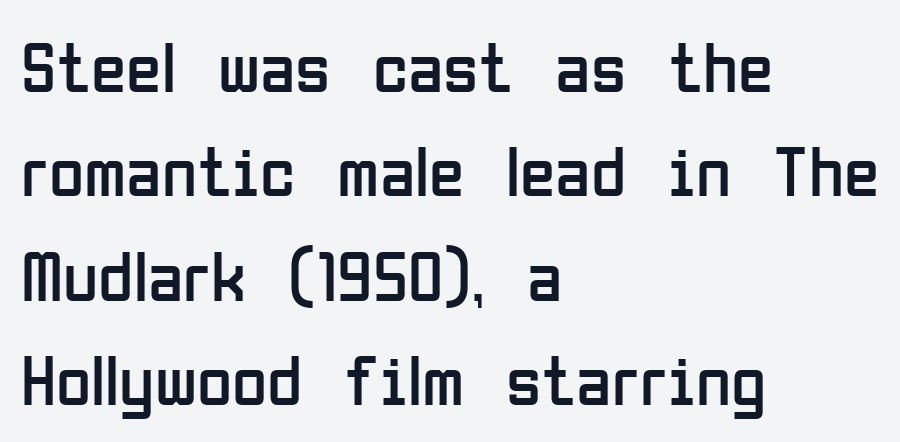
The image shows 72 px regular-weight, condensed sans-serif type, upright; set left-aligned, normal line spacing (1.45x), normal letter spacing, not underlined; low stroke contrast and a medium x-height.
